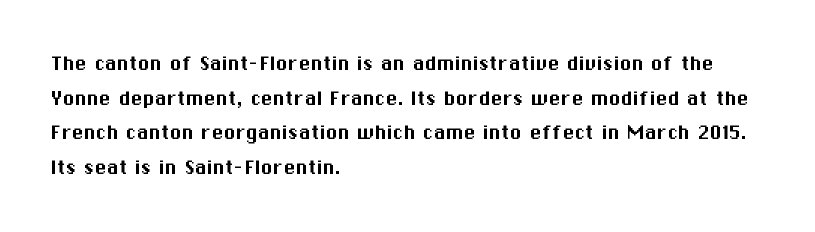
The image shows 24 px text type, upright; set left-aligned, normal line spacing (1.44x), normal letter spacing, not underlined.
